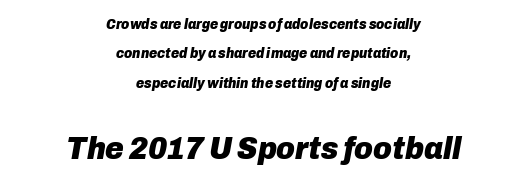
{"italic": "yes", "lean": "right", "slant_degrees": 10, "bold": "yes", "weight": "heavy", "width": "normal", "stroke_contrast": "low", "x_height": "medium", "monospaced": "no", "underline": "no", "align": "center", "line_spacing": "loose", "line_spacing_ratio": 2.1, "letter_spacing": "normal", "letter_spacing_em": 0.0, "larger_block": "second", "size_ratio": 2.29, "glyph_px": 32}
